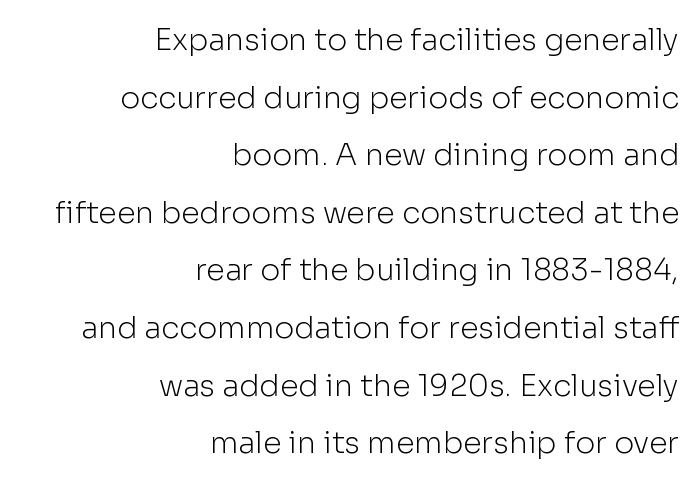
{"serif": "no", "italic": "no", "bold": "no", "weight": "light", "width": "normal", "stroke_contrast": "low", "x_height": "medium", "monospaced": "no", "underline": "no", "align": "right", "line_spacing": "loose", "line_spacing_ratio": 1.92, "letter_spacing": "normal", "letter_spacing_em": 0.0, "glyph_px": 30}
